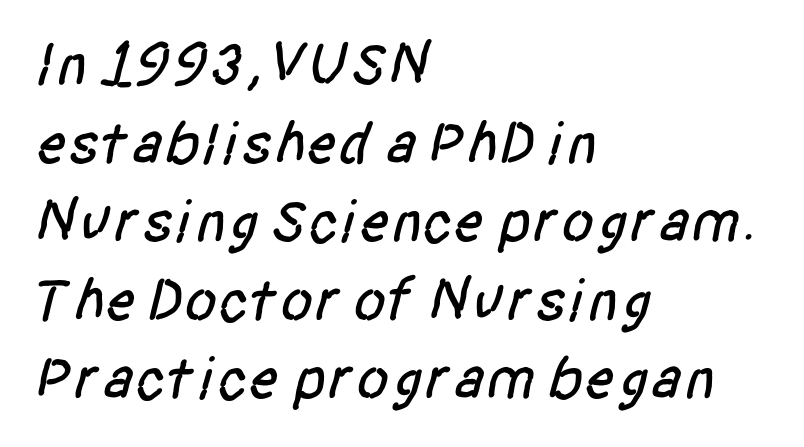
{"serif": "no", "width": "condensed", "stroke_contrast": "low", "x_height": "large", "monospaced": "no", "underline": "no", "align": "left", "line_spacing": "normal", "line_spacing_ratio": 1.31, "letter_spacing": "normal", "letter_spacing_em": 0.0, "glyph_px": 60}
